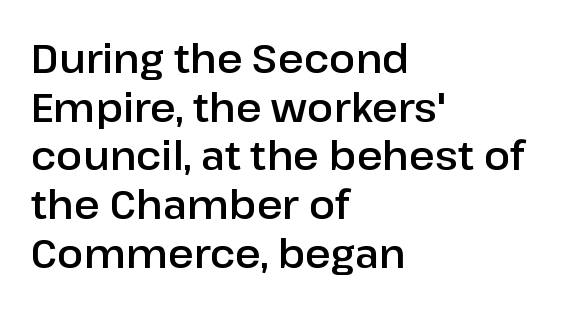
Q: Is the text italic (slanted)? A: No, it is upright.
Q: Is the typeface a serif or a sans-serif typeface? A: Sans-serif.
Q: Is the text underlined? A: No.
Q: How is the paragraph aligned? A: Left-aligned.
Q: Is the spacing between letters normal or unusually wide? A: Normal.
Q: Is the spacing between lines tight, normal or loose? A: Normal.
Q: Width (condensed, normal, or wide)? A: Normal.
Q: Stroke contrast? A: Low.
Q: x-height? A: Medium.
Q: Monospaced? A: No.
